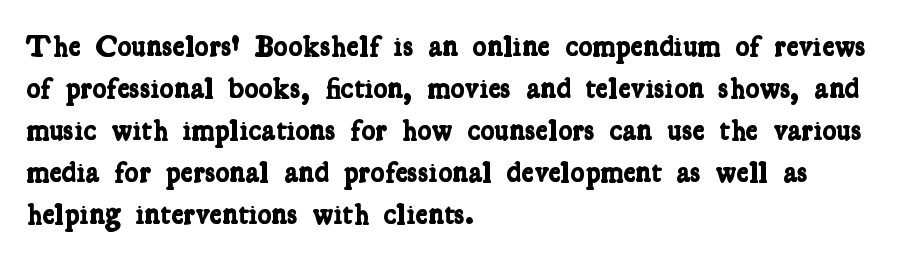
The image shows 30 px bold, condensed serif type; set left-aligned, normal line spacing (1.4x), normal letter spacing, not underlined; low stroke contrast and a medium x-height.
